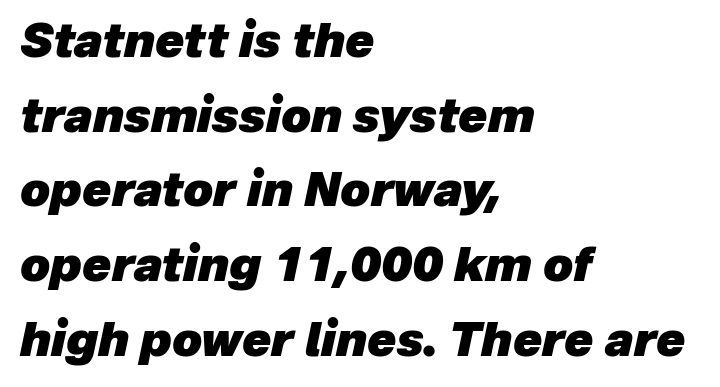
Q: Is the text bold? A: Yes.
Q: Is the text italic (slanted)? A: Yes, it leans right by about 12 degrees.
Q: Is the text underlined? A: No.
Q: How is the paragraph aligned? A: Left-aligned.
Q: Is the spacing between letters normal or unusually wide? A: Normal.
Q: Is the spacing between lines tight, normal or loose? A: Normal.
Q: Width (condensed, normal, or wide)? A: Normal.
Q: Stroke contrast? A: Low.
Q: x-height? A: Medium.
Q: Monospaced? A: No.
